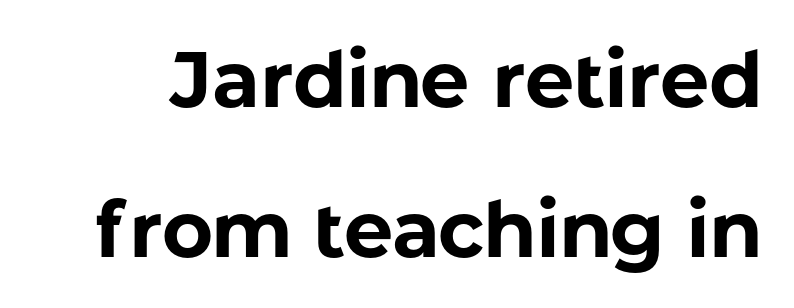
{"serif": "no", "italic": "no", "bold": "yes", "weight": "bold", "width": "normal", "stroke_contrast": "low", "x_height": "medium", "monospaced": "no", "underline": "no", "line_spacing": "loose", "line_spacing_ratio": 1.92, "letter_spacing": "normal", "letter_spacing_em": 0.0, "glyph_px": 78}
